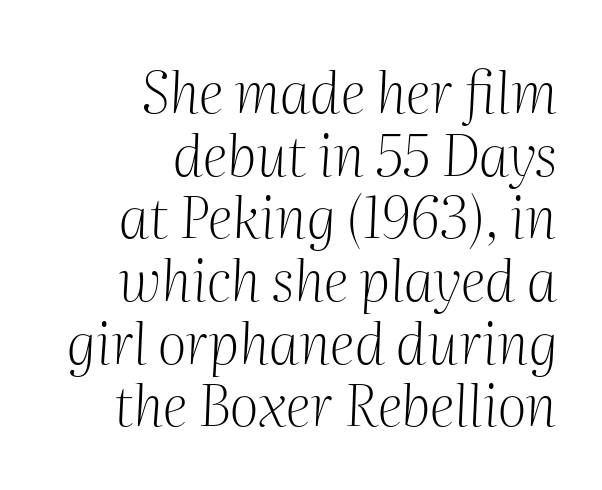
{"serif": "yes", "italic": "yes", "lean": "right", "slant_degrees": 2, "bold": "no", "weight": "light", "width": "normal", "stroke_contrast": "medium", "x_height": "medium", "monospaced": "no", "underline": "no", "align": "right", "line_spacing": "tight", "line_spacing_ratio": 1.1, "letter_spacing": "normal", "letter_spacing_em": 0.0, "glyph_px": 57}
